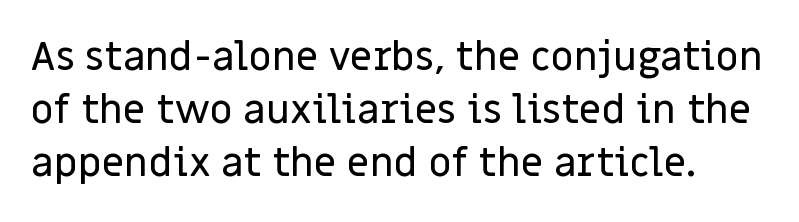
The lettering stays uniformly vertical, giving the passage a roman look. The glyphs are unaccompanied by any horizontal stroke below them. Proportional: the letters do not fall into vertical columns. Serifs: no, the terminals of the letterforms are clean.
